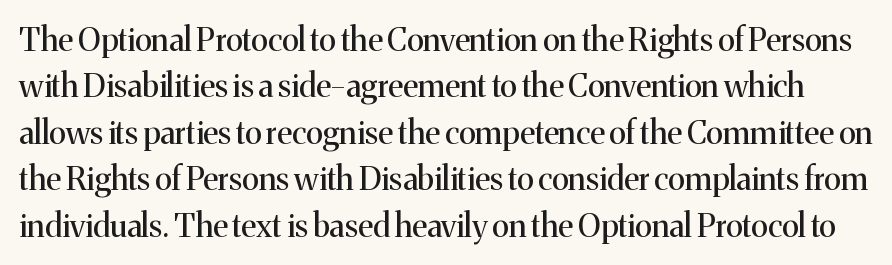
Stroke mass is kept to a normal reading level or below. I'd call this a serif setting — the letters wear small feet. Posture: upright roman. Each letter keeps its own natural width here, so spacing adapts to shape. Vertically, the passage feels balanced, rows spaced as you'd expect. The gaps between neighbouring characters are ordinary and unremarkable.
